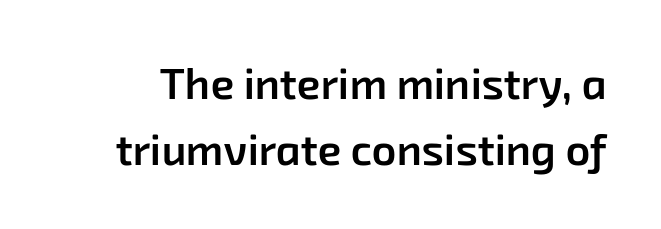
The letters sit at their default tracking, neither squeezed nor spread. These lines are rendered in a variable-pitch font. This rendering features lettering with no underline. I'd call this a sans setting — the letters go barefoot.
